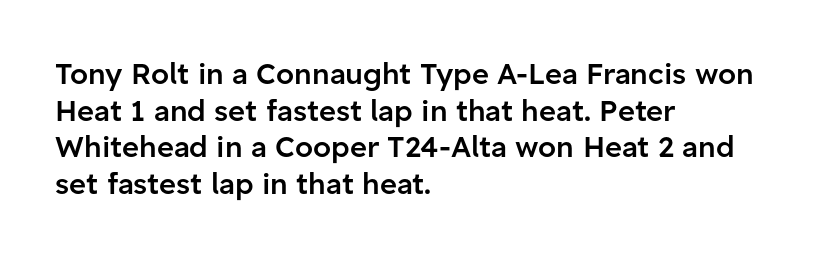
Q: Is the text bold? A: Semi-bold.
Q: Is the text italic (slanted)? A: No, it is upright.
Q: Is the typeface a serif or a sans-serif typeface? A: Sans-serif.
Q: Is the text underlined? A: No.
Q: How is the paragraph aligned? A: Left-aligned.
Q: Is the spacing between letters normal or unusually wide? A: Normal.
Q: Is the spacing between lines tight, normal or loose? A: Normal.
Q: Width (condensed, normal, or wide)? A: Normal.
Q: Stroke contrast? A: Low.
Q: x-height? A: Medium.
Q: Monospaced? A: No.
